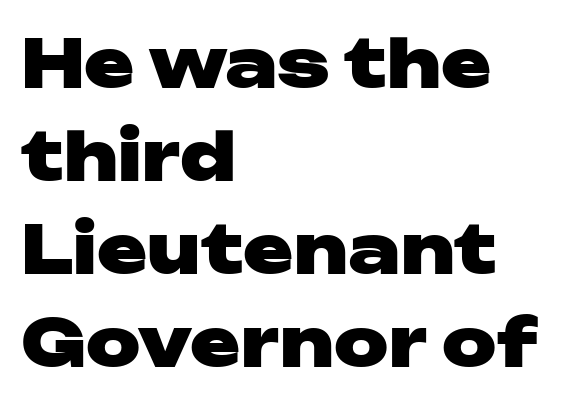
{"serif": "no", "italic": "no", "bold": "yes", "weight": "heavy", "width": "wide", "stroke_contrast": "low", "x_height": "medium", "monospaced": "no", "underline": "no", "align": "left", "line_spacing": "normal", "line_spacing_ratio": 1.39, "letter_spacing": "normal", "letter_spacing_em": 0.0, "glyph_px": 67}
